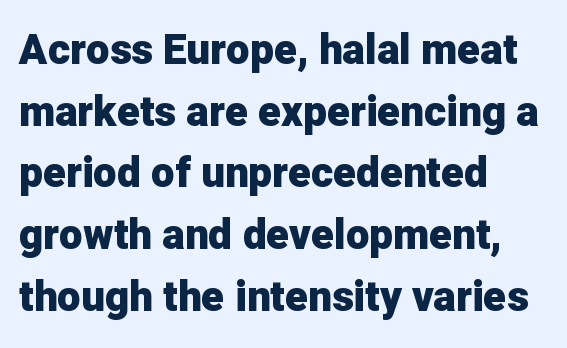
{"serif": "no", "italic": "no", "bold": "yes", "weight": "heavy", "width": "normal", "stroke_contrast": "low", "x_height": "medium", "monospaced": "no", "underline": "no", "align": "left", "line_spacing": "normal", "line_spacing_ratio": 1.47, "letter_spacing": "normal", "letter_spacing_em": 0.0, "glyph_px": 42}
